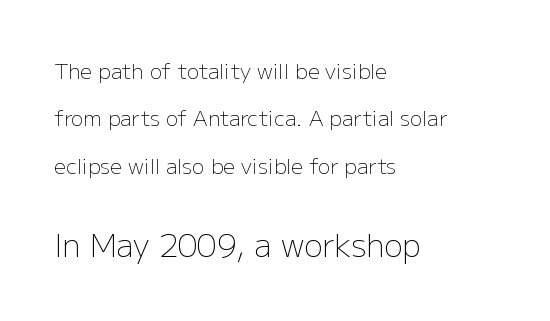
Q: Is the text bold? A: No.
Q: Is the text italic (slanted)? A: No, it is upright.
Q: Is the typeface a serif or a sans-serif typeface? A: Sans-serif.
Q: Is the text underlined? A: No.
Q: How is the paragraph aligned? A: Left-aligned.
Q: Is the spacing between letters normal or unusually wide? A: Normal.
Q: Is the spacing between lines tight, normal or loose? A: Loose.
Q: Which block of text is set in a larger size, the first (top) or the second (bottom)? A: The second (bottom) one.
Q: Width (condensed, normal, or wide)? A: Normal.
Q: Stroke contrast? A: Low.
Q: x-height? A: Medium.
Q: Monospaced? A: No.
